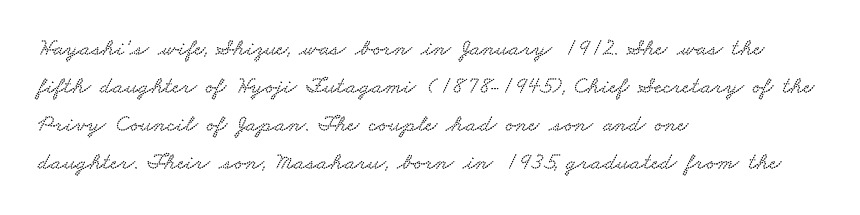
Q: Is the text underlined? A: No.
Q: How is the paragraph aligned? A: Left-aligned.
Q: Is the spacing between letters normal or unusually wide? A: Normal.
Q: Is the spacing between lines tight, normal or loose? A: Normal.
